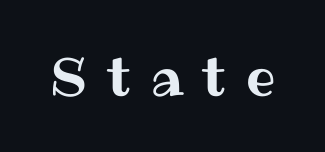
The image shows 52 px text type, upright; set unusually wide letter spacing (+0.38 em), not underlined; medium stroke contrast and a medium x-height.
